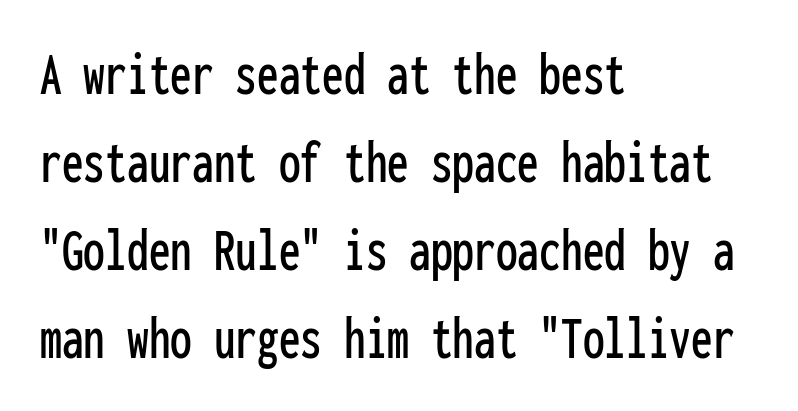
The image shows 62 px condensed sans-serif type, upright, monospaced; set left-aligned, normal line spacing (1.42x), normal letter spacing, not underlined; low stroke contrast and a medium x-height.
